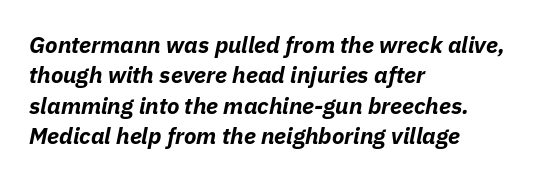
{"italic": "yes", "lean": "right", "slant_degrees": 11, "bold": "yes", "underline": "no", "align": "left", "line_spacing": "normal", "line_spacing_ratio": 1.32, "letter_spacing": "normal", "letter_spacing_em": 0.0, "glyph_px": 23}
